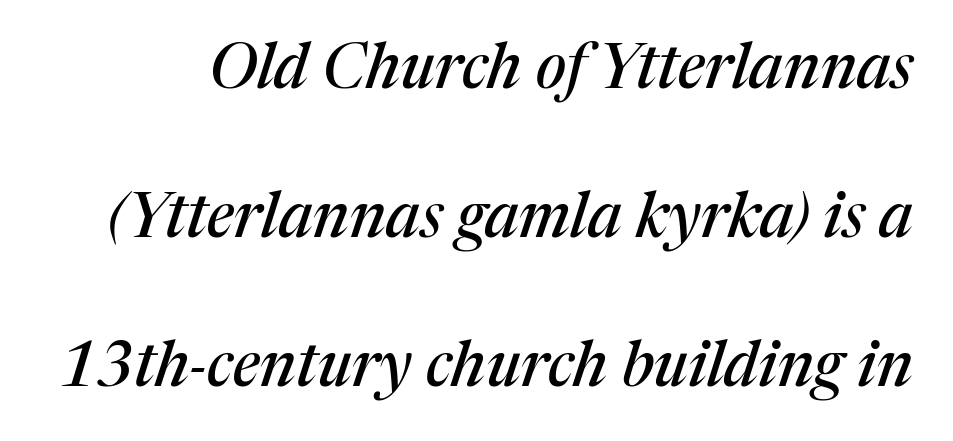
The space directly below the letters is spotless. Nobody touched the tracking dial on this one. Serif or sans? Serif — the stroke terminals have little feet. Yep, that's italic — everything's leaning. Looks like regular typesetting: each glyph gets only the width it needs.
